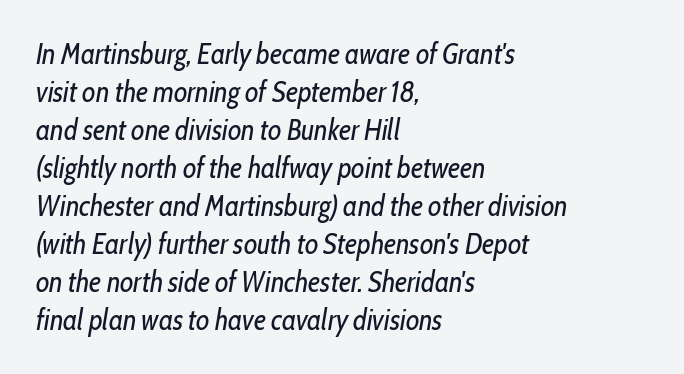
Q: Is the text bold? A: No.
Q: Is the text italic (slanted)? A: Yes, it leans right by about 10 degrees.
Q: Is the text underlined? A: No.
Q: How is the paragraph aligned? A: Left-aligned.
Q: Is the spacing between letters normal or unusually wide? A: Normal.
Q: Is the spacing between lines tight, normal or loose? A: Normal.
Q: Width (condensed, normal, or wide)? A: Condensed.
Q: Stroke contrast? A: Low.
Q: x-height? A: Medium.
Q: Monospaced? A: No.
